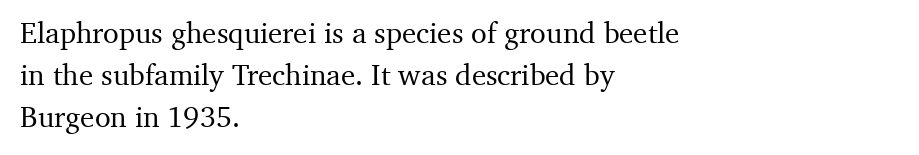
{"serif": "yes", "italic": "no", "width": "normal", "stroke_contrast": "medium", "x_height": "medium", "monospaced": "no", "underline": "no", "align": "left", "line_spacing": "normal", "line_spacing_ratio": 1.45, "letter_spacing": "normal", "letter_spacing_em": 0.0, "glyph_px": 29}
